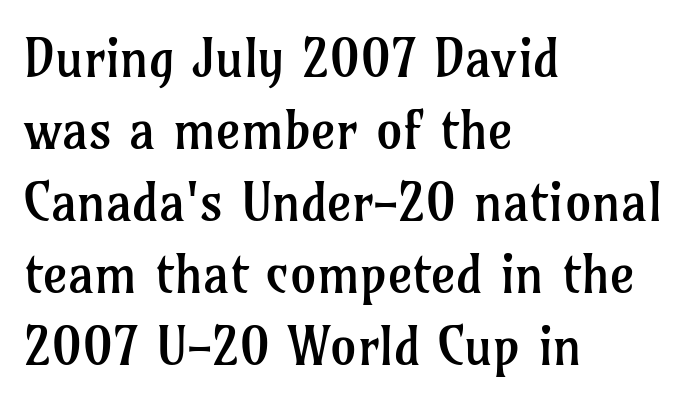
{"serif": "yes", "italic": "no", "bold": "no", "weight": "regular", "width": "normal", "stroke_contrast": "low", "x_height": "medium", "monospaced": "no", "underline": "no", "align": "left", "line_spacing": "normal", "line_spacing_ratio": 1.36, "letter_spacing": "normal", "letter_spacing_em": 0.0, "glyph_px": 53}
